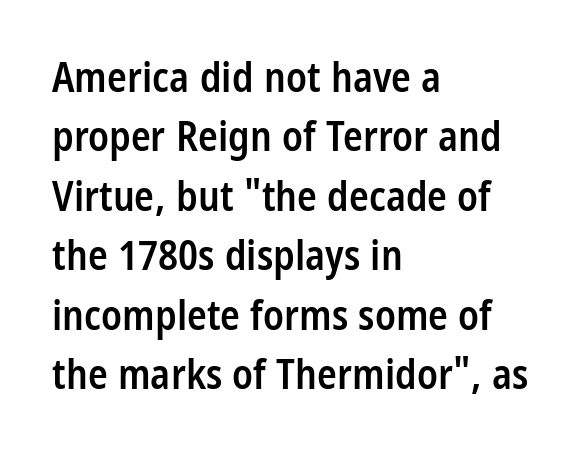
The image shows 41 px semibold, condensed sans-serif type, upright; set left-aligned, normal line spacing (1.45x), normal letter spacing, not underlined; low stroke contrast and a large x-height.
